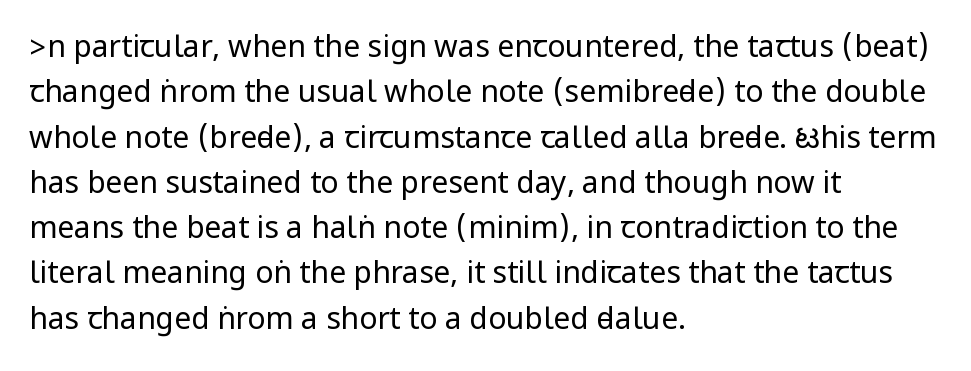
Tracking value appears to be zero — textbook default spacing. Weight: regular or lighter. No word sits above an underline. To sum up the face: it is a sans, with no serifs. Rows of type keep a routine distance in the vertical direction. Notice how the stems are strictly vertical — no italics here.
